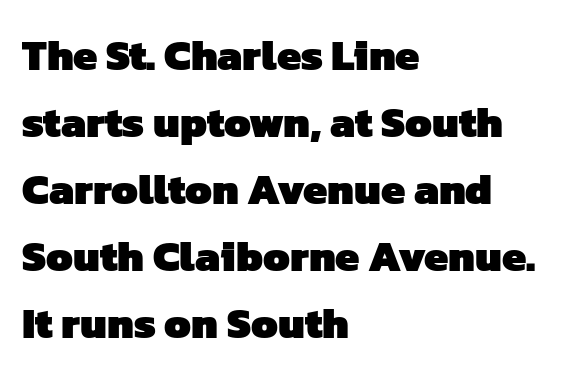
Descenders are the only things crossing below the line. These lines stack with their left ends in a neat column. The rendering uses a bold face; every stroke is thick and dark. Evenly set lines give the paragraph a standard silhouette.
